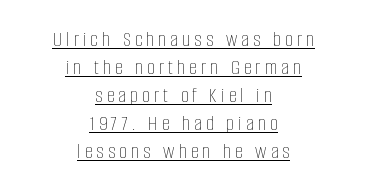
{"italic": "no", "bold": "no", "underline": "yes", "align": "center", "line_spacing": "normal", "line_spacing_ratio": 1.27, "glyph_px": 22}
